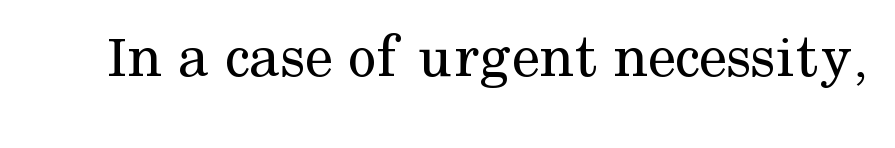
The image shows 63 px regular-weight serif type, upright; set normal letter spacing, not underlined; medium stroke contrast and a medium x-height.
